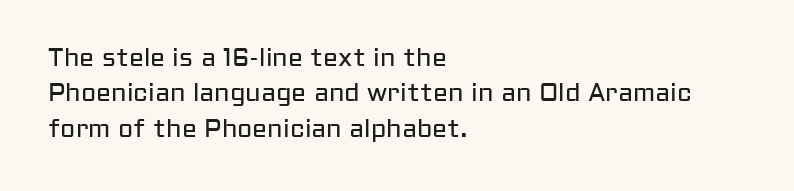
Q: Is the text bold? A: No.
Q: Is the text italic (slanted)? A: No, it is upright.
Q: Is the text underlined? A: No.
Q: How is the paragraph aligned? A: Left-aligned.
Q: Is the spacing between letters normal or unusually wide? A: Normal.
Q: Is the spacing between lines tight, normal or loose? A: Normal.
